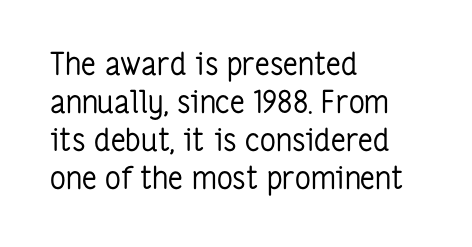
Q: Is the text bold? A: No.
Q: Is the text italic (slanted)? A: No, it is upright.
Q: Is the typeface a serif or a sans-serif typeface? A: Sans-serif.
Q: Is the text underlined? A: No.
Q: How is the paragraph aligned? A: Left-aligned.
Q: Is the spacing between letters normal or unusually wide? A: Normal.
Q: Width (condensed, normal, or wide)? A: Condensed.
Q: Stroke contrast? A: Low.
Q: x-height? A: Medium.
Q: Monospaced? A: No.
